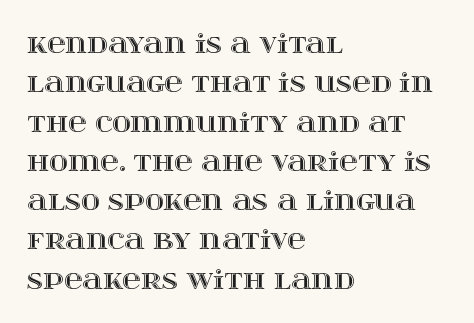
Q: Is the text italic (slanted)? A: No, it is upright.
Q: Is the text underlined? A: No.
Q: How is the paragraph aligned? A: Left-aligned.
Q: Is the spacing between letters normal or unusually wide? A: Normal.
Q: Is the spacing between lines tight, normal or loose? A: Normal.
